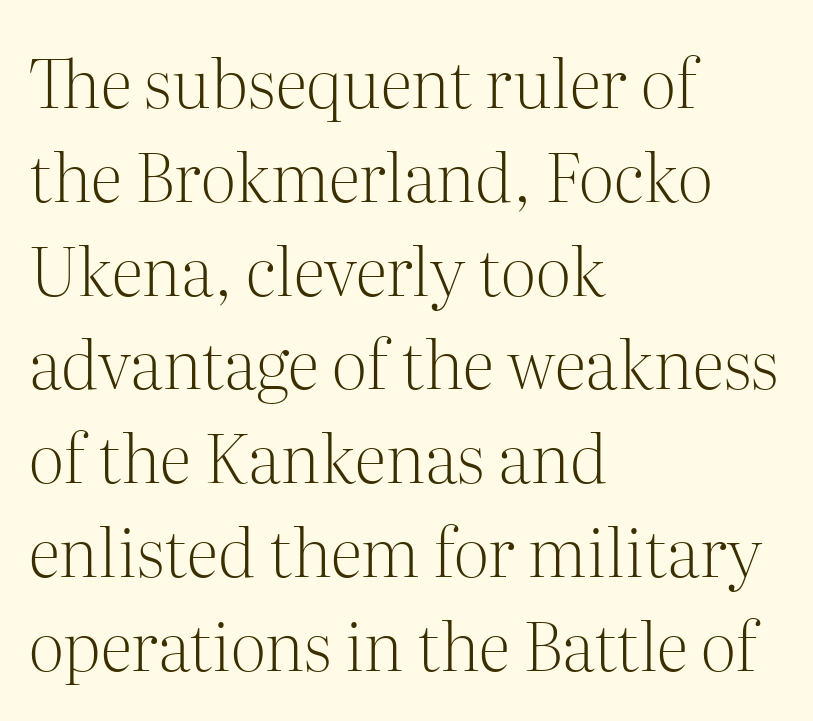
Q: Is the text bold? A: No.
Q: Is the text italic (slanted)? A: No, it is upright.
Q: Is the typeface a serif or a sans-serif typeface? A: Serif.
Q: Is the text underlined? A: No.
Q: How is the paragraph aligned? A: Left-aligned.
Q: Is the spacing between letters normal or unusually wide? A: Normal.
Q: Is the spacing between lines tight, normal or loose? A: Normal.
Q: Width (condensed, normal, or wide)? A: Normal.
Q: Stroke contrast? A: Medium.
Q: x-height? A: Medium.
Q: Monospaced? A: No.
